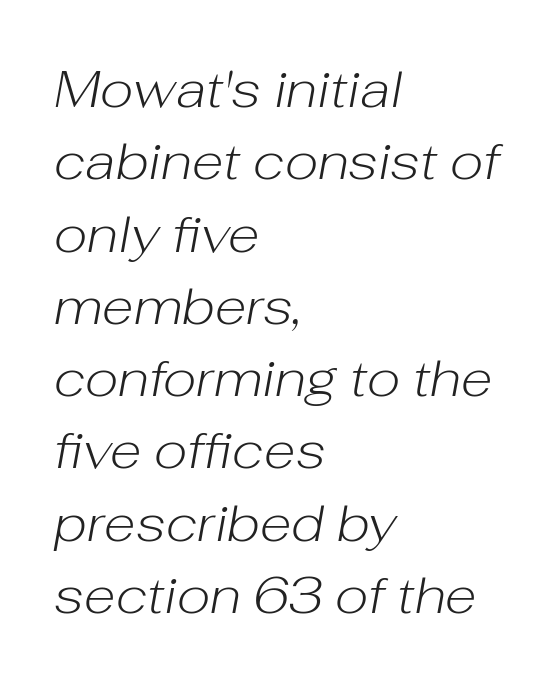
The compositor pushed each line to the left boundary. These lines are rendered in a variable-pitch font. Just letters on the line, the space beneath them empty. Regarding leading, the lines here are spaced in the standard way.
